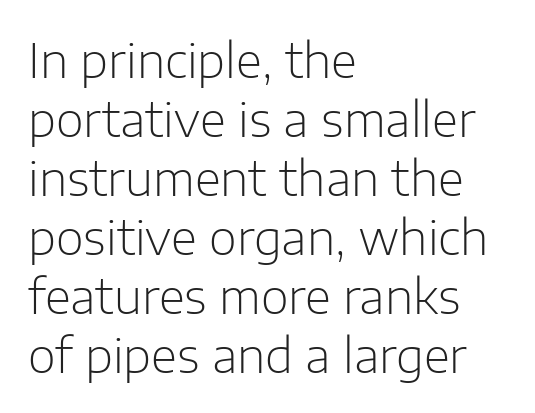
{"serif": "no", "italic": "no", "bold": "no", "weight": "light", "width": "normal", "stroke_contrast": "low", "x_height": "medium", "monospaced": "no", "underline": "no", "align": "left", "line_spacing_ratio": 1.23, "letter_spacing": "normal", "letter_spacing_em": 0.0, "glyph_px": 48}
